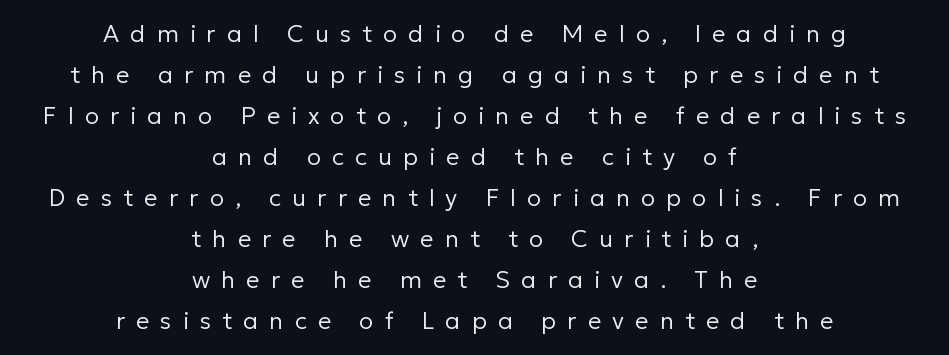
Q: Is the text bold? A: No.
Q: Is the text italic (slanted)? A: No, it is upright.
Q: Is the text underlined? A: No.
Q: How is the paragraph aligned? A: Centered.
Q: Is the spacing between letters normal or unusually wide? A: Unusually wide.
